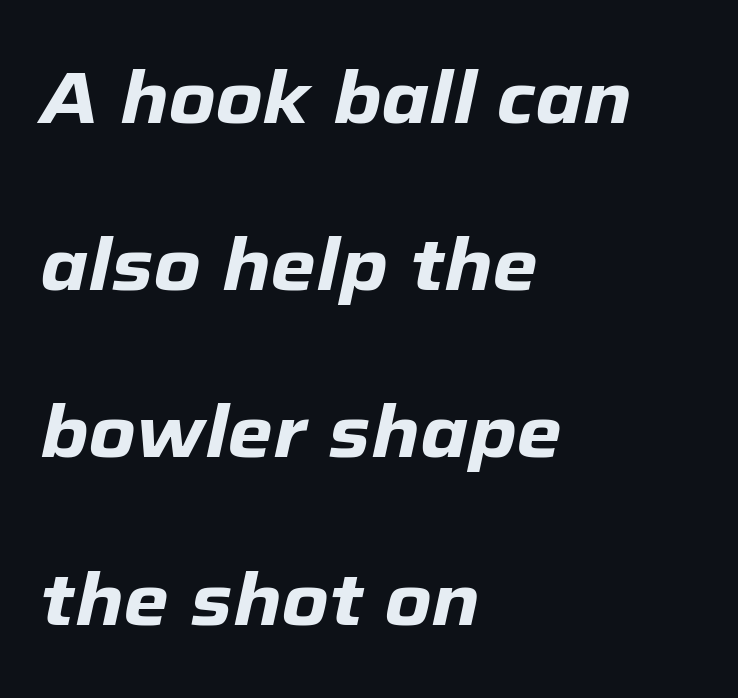
The space beneath each line is pristine and unruled. You could not count columns in this text — the font is proportionally spaced. Rows of type keep a wide berth in the vertical direction. The rendering applies a slant to the glyphs. Characters follow at the spacing the type designer built in.
